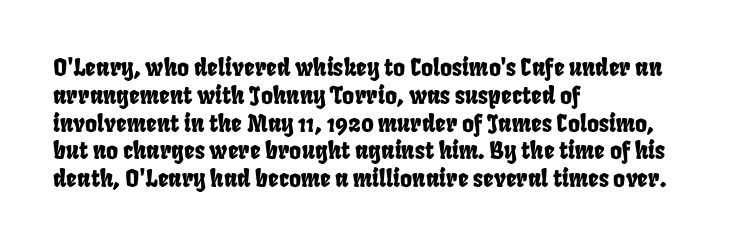
The image shows 23 px text type; set left-aligned, line spacing 1.21x, normal letter spacing, not underlined.
